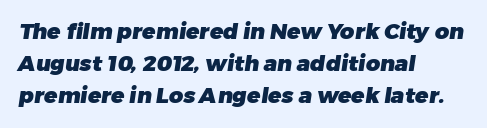
Unmarked baselines from the first word to the last. This rendering leaves character spacing at its baseline value. If you drew a ruler down the left edge, every line would touch it. The rendering uses a bold face; every stroke is thick and dark. Notice how descenders clear the ascenders below comfortably — that's standard leading.
